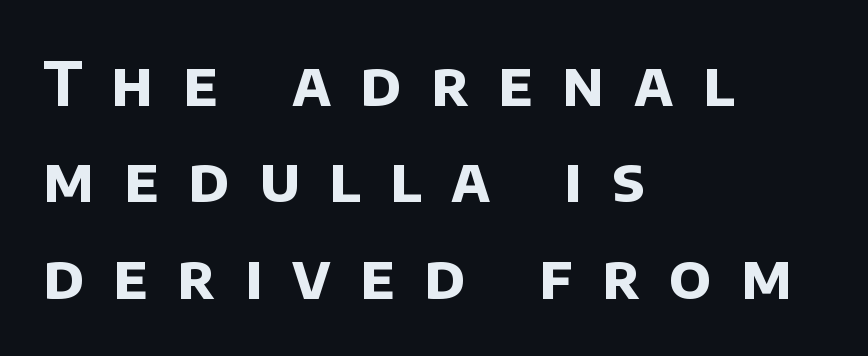
Q: Is the text bold? A: Yes.
Q: Is the typeface a serif or a sans-serif typeface? A: Sans-serif.
Q: Is the text underlined? A: No.
Q: How is the paragraph aligned? A: Left-aligned.
Q: Is the spacing between letters normal or unusually wide? A: Unusually wide.
Q: Is the spacing between lines tight, normal or loose? A: Normal.
Q: Width (condensed, normal, or wide)? A: Normal.
Q: Stroke contrast? A: Low.
Q: x-height? A: Large.
Q: Monospaced? A: No.
